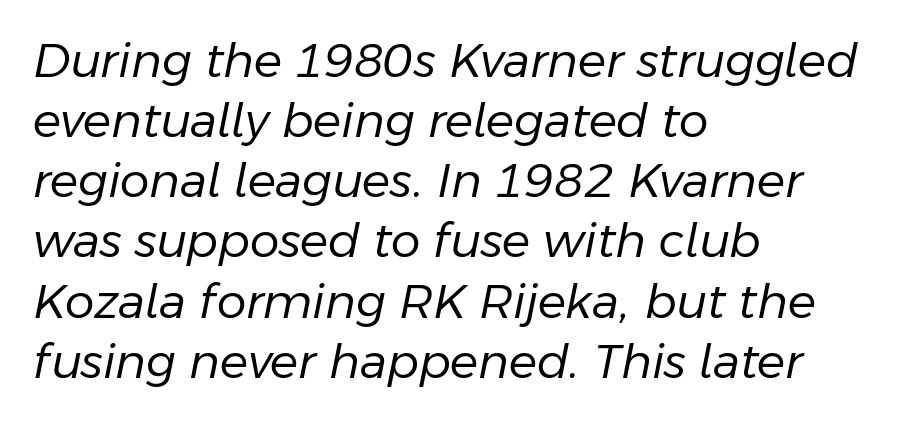
Q: Is the text bold? A: No.
Q: Is the text italic (slanted)? A: Yes, it leans right by about 11 degrees.
Q: Is the text underlined? A: No.
Q: How is the paragraph aligned? A: Left-aligned.
Q: Is the spacing between letters normal or unusually wide? A: Normal.
Q: Is the spacing between lines tight, normal or loose? A: Normal.
Q: Width (condensed, normal, or wide)? A: Normal.
Q: Stroke contrast? A: Low.
Q: x-height? A: Medium.
Q: Monospaced? A: No.
